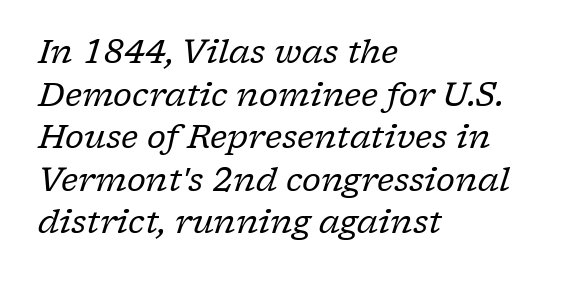
The face used here is seriffed, in the tradition of book romans. The passage shown has conventional tracking throughout. A typesetter would mark this as italic. The passage shown is not underscored anywhere. Left-aligned paragraph, ragged on the right.
